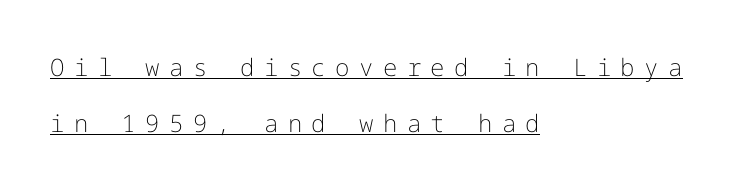
The image shows 24 px text type, upright; set left-aligned, loose line spacing (2.33x), unusually wide letter spacing (+0.39 em), underlined.
